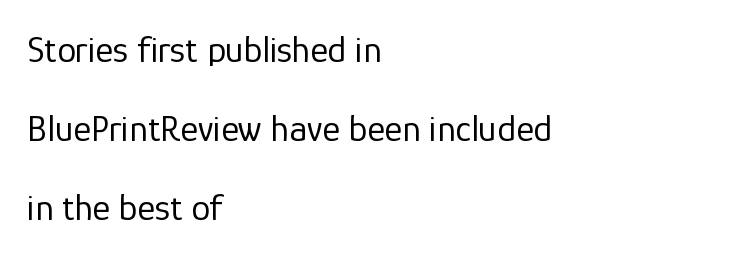
Has an underline been added? It has not. The face used here is proportionally spaced, like ordinary book or web type. The rendering shows plain stroke endings on the letterforms — a sans-serif design. The font's upright variant was chosen for this text.
